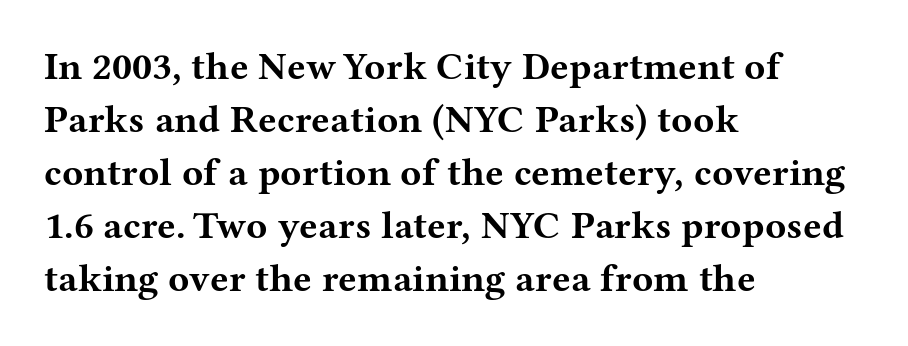
{"serif": "yes", "italic": "no", "bold": "yes", "weight": "bold", "width": "wide", "stroke_contrast": "medium", "x_height": "medium", "monospaced": "no", "underline": "no", "align": "left", "line_spacing": "normal", "line_spacing_ratio": 1.36, "letter_spacing": "normal", "letter_spacing_em": 0.0, "glyph_px": 39}
